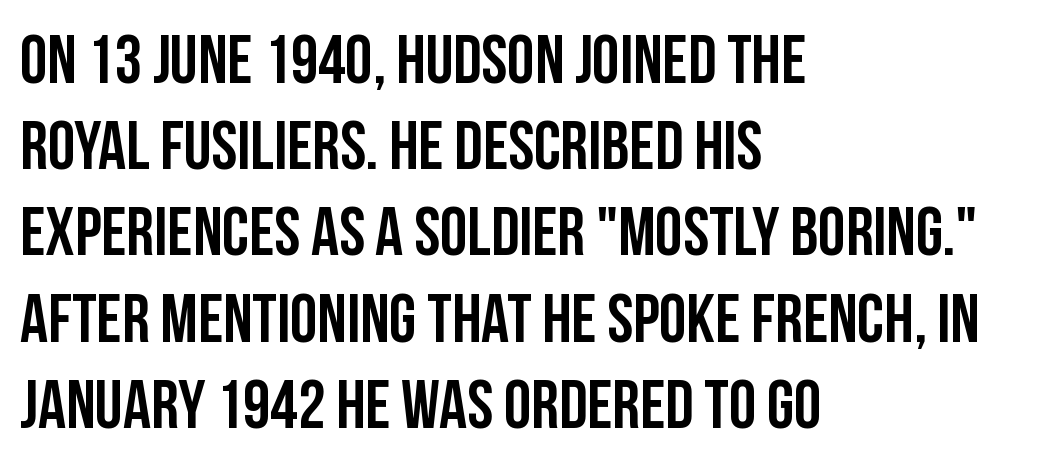
Successive baselines arrive at the customary interval. No word sits above an underline. You could not count columns in this text — the font is proportionally spaced. This sample uses plain, unmodified letter spacing. The font's upright variant was chosen for this text.
